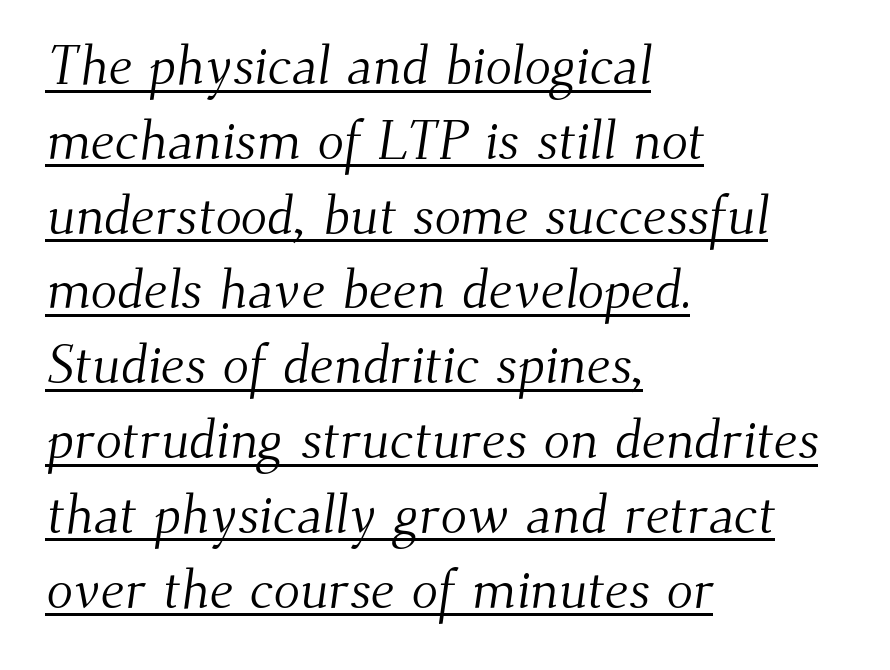
Q: Is the text bold? A: No.
Q: Is the typeface a serif or a sans-serif typeface? A: Serif.
Q: Is the text underlined? A: Yes.
Q: How is the paragraph aligned? A: Left-aligned.
Q: Is the spacing between letters normal or unusually wide? A: Normal.
Q: Is the spacing between lines tight, normal or loose? A: Normal.
Q: Width (condensed, normal, or wide)? A: Normal.
Q: Stroke contrast? A: Medium.
Q: x-height? A: Small.
Q: Monospaced? A: No.
